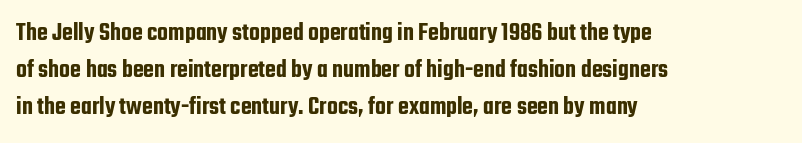
{"italic": "no", "underline": "no", "align": "left", "line_spacing": "normal", "line_spacing_ratio": 1.49, "letter_spacing": "normal", "letter_spacing_em": 0.0, "glyph_px": 25}
